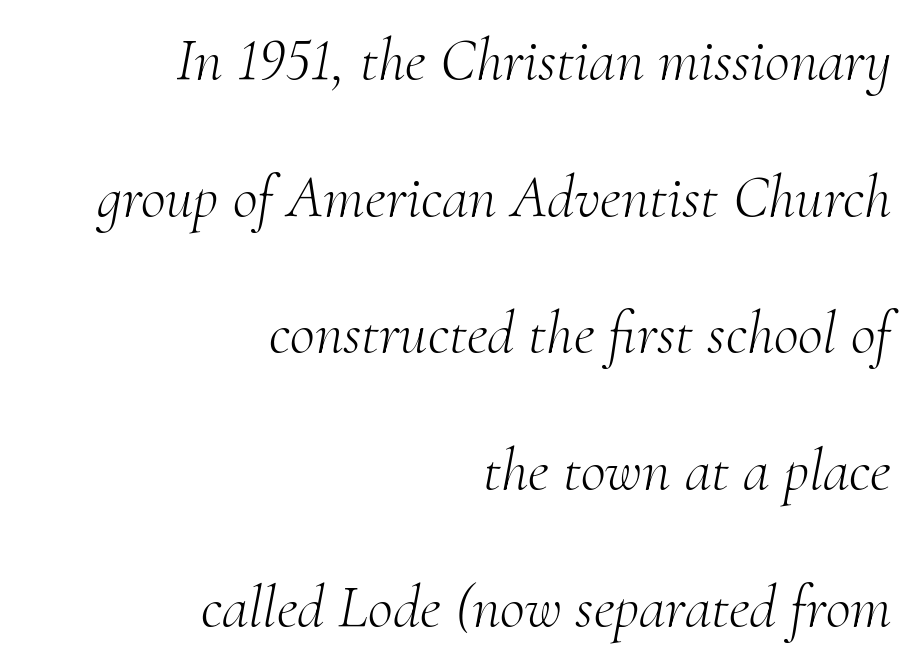
The image shows 61 px light serif type, italic (leaning right); set right-aligned, loose line spacing (2.24x), normal letter spacing, not underlined; medium stroke contrast and a small x-height.
